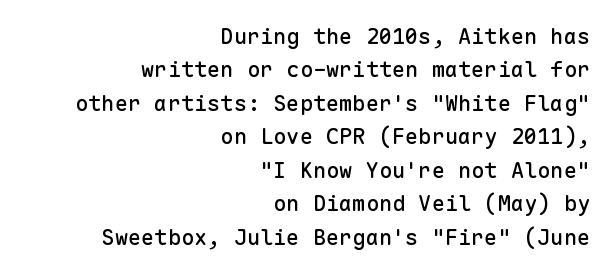
Q: Is the text italic (slanted)? A: No, it is upright.
Q: Is the text underlined? A: No.
Q: How is the paragraph aligned? A: Right-aligned.
Q: Is the spacing between letters normal or unusually wide? A: Normal.
Q: Is the spacing between lines tight, normal or loose? A: Normal.
